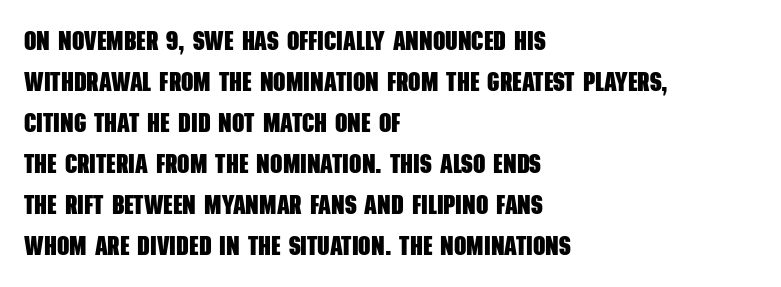
The image shows 27 px bold type; set left-aligned, normal line spacing (1.52x), normal letter spacing, not underlined.
